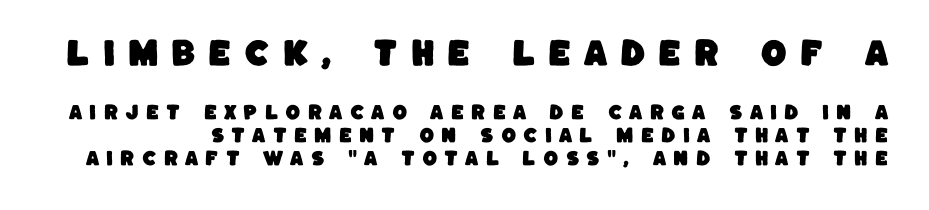
{"serif": "no", "width": "normal", "stroke_contrast": "low", "x_height": "large", "monospaced": "no", "underline": "no", "line_spacing": "normal", "line_spacing_ratio": 1.34, "letter_spacing": "wide", "letter_spacing_em": 0.42, "larger_block": "first", "size_ratio": 1.76, "glyph_px": 30}
